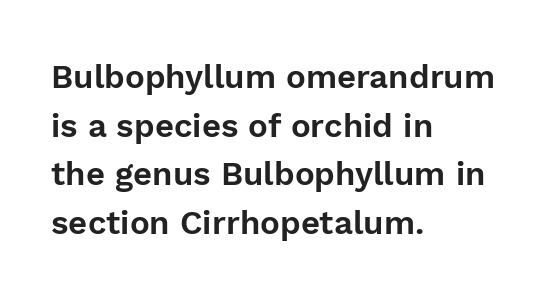
The image shows 33 px sans-serif type, upright; set left-aligned, normal line spacing (1.47x), normal letter spacing, not underlined; low stroke contrast and a medium x-height.
